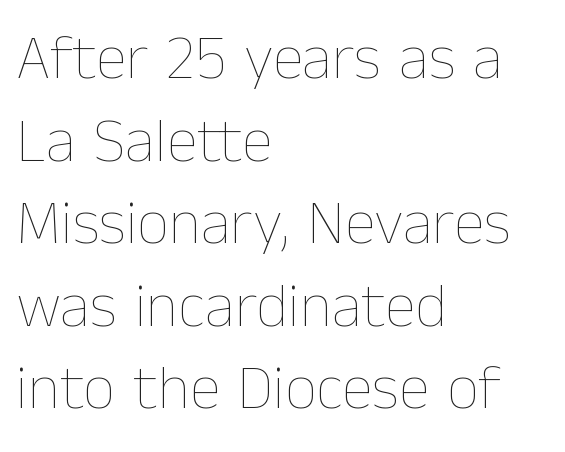
Q: Is the text bold? A: No.
Q: Is the text italic (slanted)? A: No, it is upright.
Q: Is the text underlined? A: No.
Q: How is the paragraph aligned? A: Left-aligned.
Q: Is the spacing between letters normal or unusually wide? A: Normal.
Q: Is the spacing between lines tight, normal or loose? A: Normal.
Q: Width (condensed, normal, or wide)? A: Normal.
Q: Stroke contrast? A: Low.
Q: x-height? A: Medium.
Q: Monospaced? A: No.
